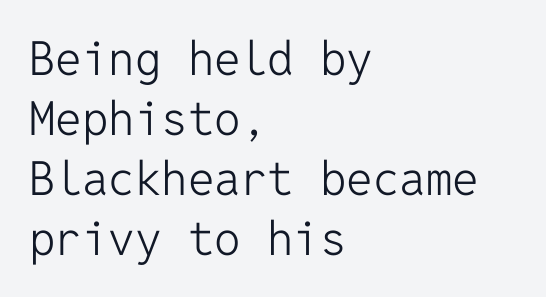
{"serif": "no", "italic": "no", "bold": "no", "weight": "light", "width": "normal", "stroke_contrast": "low", "x_height": "medium", "monospaced": "yes", "underline": "no", "align": "left", "line_spacing": "normal", "line_spacing_ratio": 1.28, "letter_spacing": "normal", "letter_spacing_em": 0.0, "glyph_px": 47}
